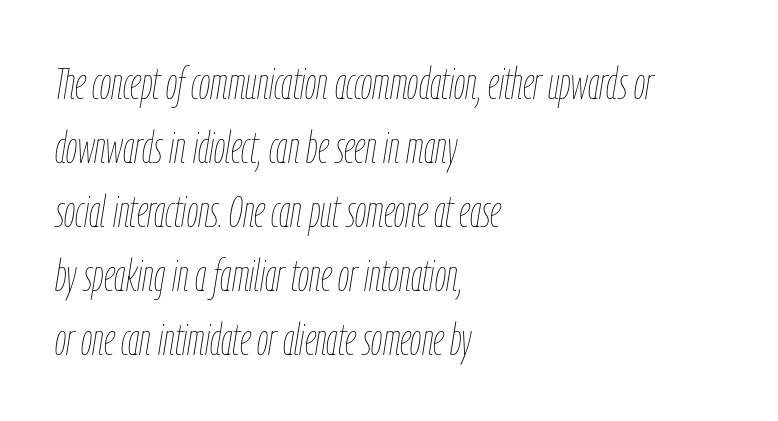
Plain, unruled lines of type. The ragged edge is on the right, which tells us the setting is flush left. Students, observe: this is what conventionally led text looks like. Compared with ordinary roman type, these characters are visibly tilted. Looks like regular typesetting: each glyph gets only the width it needs. Is the stroke heavy? The answer is a plain regular-or-lighter.
